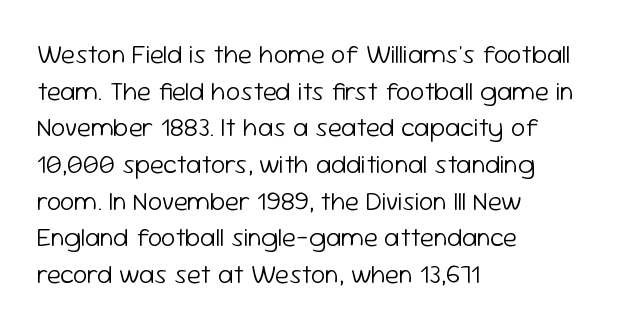
Q: Is the text bold? A: No.
Q: Is the text italic (slanted)? A: No, it is upright.
Q: Is the text underlined? A: No.
Q: How is the paragraph aligned? A: Left-aligned.
Q: Is the spacing between letters normal or unusually wide? A: Normal.
Q: Is the spacing between lines tight, normal or loose? A: Normal.
